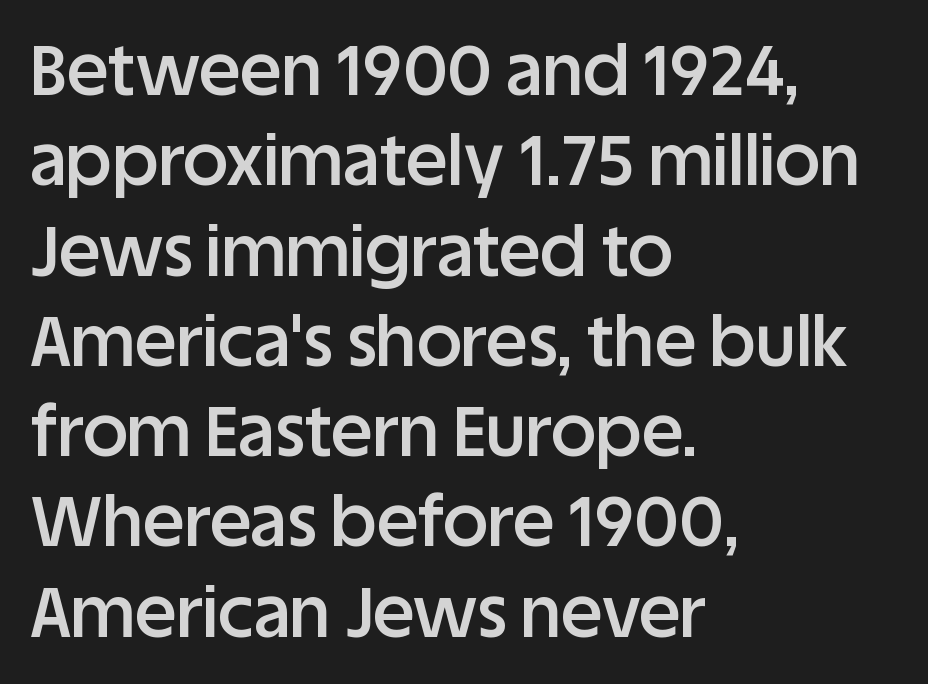
Q: Is the text bold? A: Semi-bold.
Q: Is the text italic (slanted)? A: No, it is upright.
Q: Is the typeface a serif or a sans-serif typeface? A: Sans-serif.
Q: Is the text underlined? A: No.
Q: How is the paragraph aligned? A: Left-aligned.
Q: Is the spacing between letters normal or unusually wide? A: Normal.
Q: Is the spacing between lines tight, normal or loose? A: Normal.
Q: Width (condensed, normal, or wide)? A: Normal.
Q: Stroke contrast? A: Low.
Q: x-height? A: Large.
Q: Monospaced? A: No.
